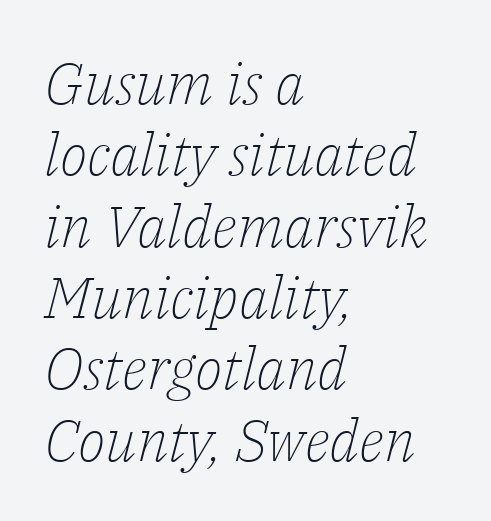
Is this a sans? No — the strokes have serifs. You could not count columns in this text — the font is proportionally spaced. Type without underlining. Notice how the passage keeps a crisp vertical edge on the left only.
